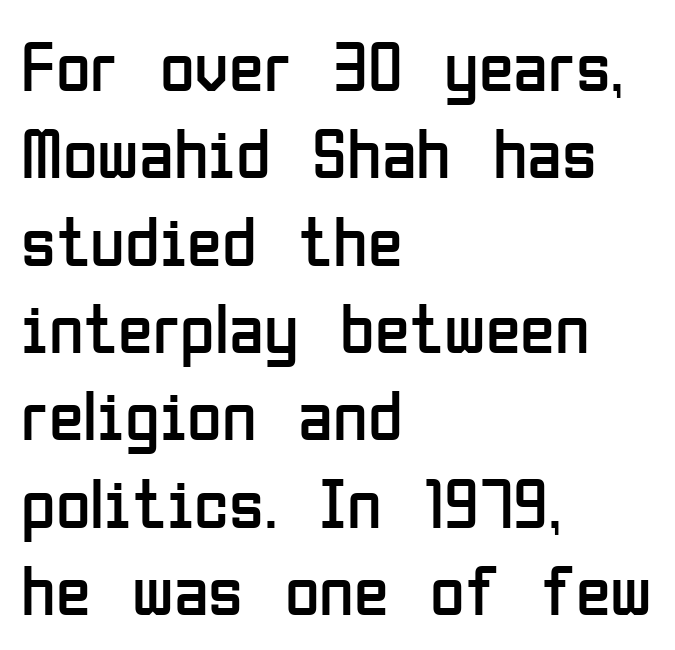
Q: Is the text bold? A: No.
Q: Is the text italic (slanted)? A: No, it is upright.
Q: Is the typeface a serif or a sans-serif typeface? A: Sans-serif.
Q: Is the text underlined? A: No.
Q: How is the paragraph aligned? A: Left-aligned.
Q: Is the spacing between letters normal or unusually wide? A: Normal.
Q: Width (condensed, normal, or wide)? A: Condensed.
Q: Stroke contrast? A: Low.
Q: x-height? A: Medium.
Q: Monospaced? A: No.
